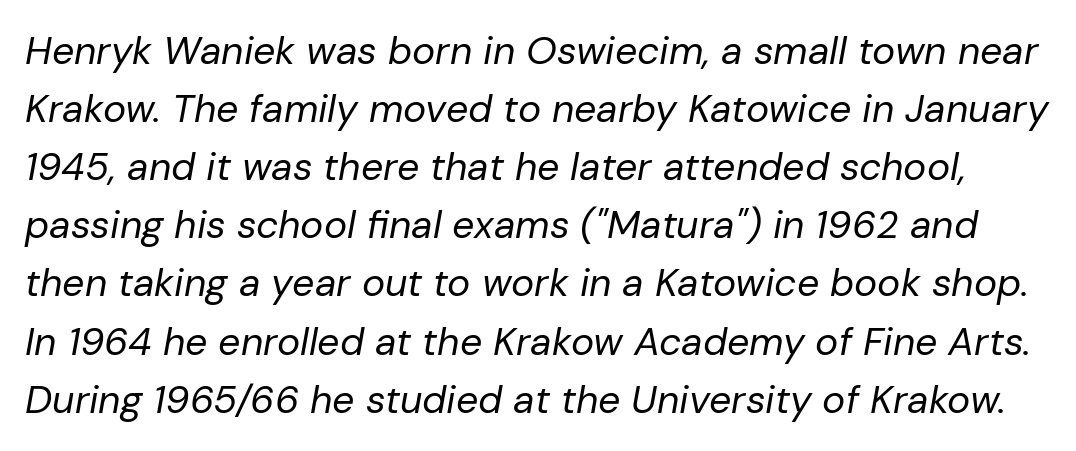
{"italic": "yes", "lean": "right", "slant_degrees": 10, "bold": "no", "weight": "regular", "width": "normal", "stroke_contrast": "low", "x_height": "medium", "monospaced": "no", "underline": "no", "line_spacing": "normal", "line_spacing_ratio": 1.49, "letter_spacing": "normal", "letter_spacing_em": 0.0, "glyph_px": 39}
